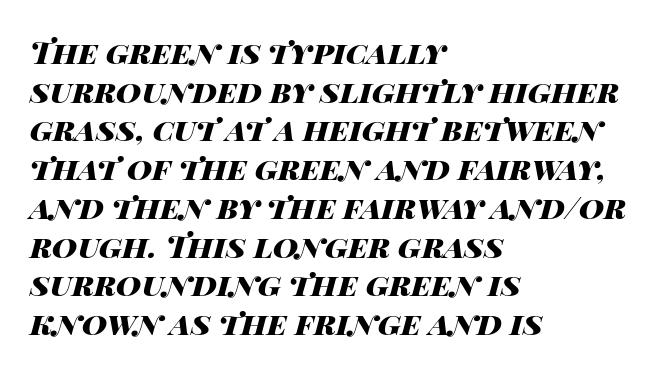
The image shows 31 px heavy, wide type, italic (leaning right); set left-aligned, normal line spacing (1.25x), normal letter spacing, not underlined; high stroke contrast and a large x-height.
